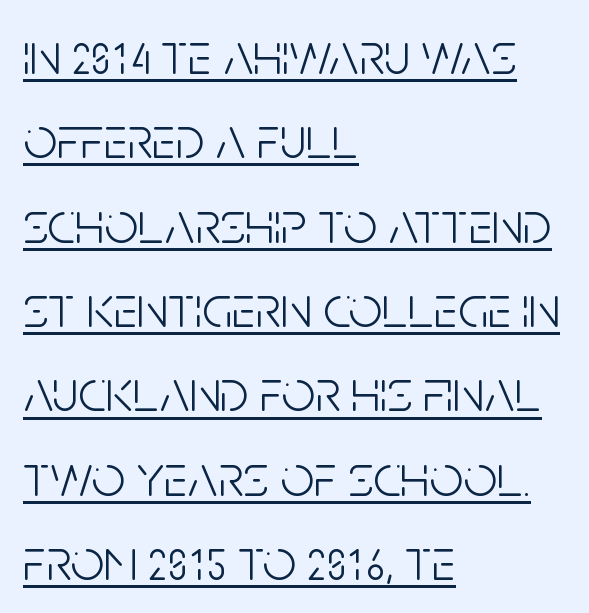
{"serif": "no", "italic": "no", "bold": "no", "weight": "light", "width": "condensed", "stroke_contrast": "low", "x_height": "large", "monospaced": "no", "underline": "yes", "align": "left", "line_spacing": "normal", "line_spacing_ratio": 1.43, "letter_spacing": "normal", "letter_spacing_em": 0.0, "glyph_px": 59}
